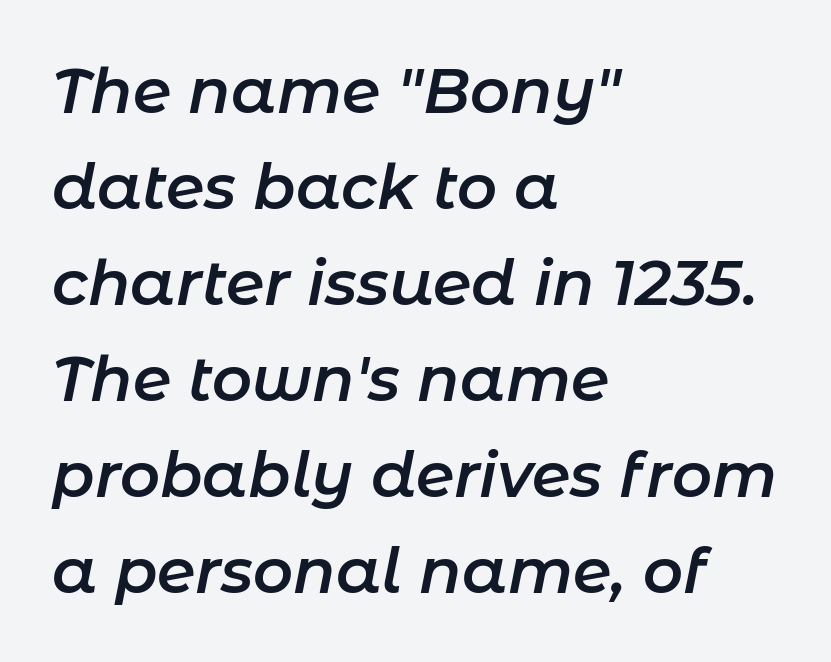
Here the glyphs are tracked normally, forming tight word shapes. Words float on clear page, feet unadorned. Quick note: italic. Students, this is semibold: more ink than regular, less than bold. What's the leading like? Ordinary, nothing unusual.
